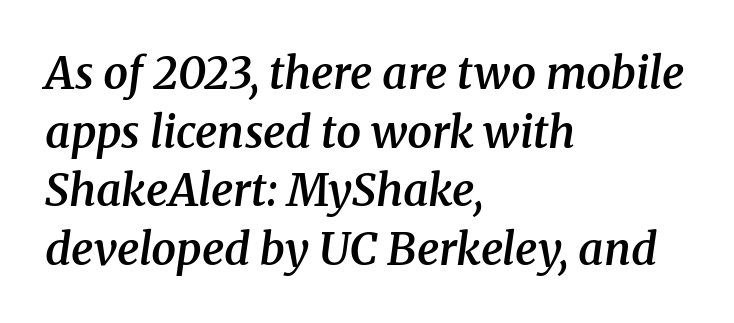
These lines are composed in type with serifs. Short note: letters normally spaced. Which margin do the lines hug? The left one — the right edge is uneven. The text carries the slant typical of an italic or oblique font. The space beneath each line is pristine and unruled. Stems and bowls a touch heavier than normal — semibold.
